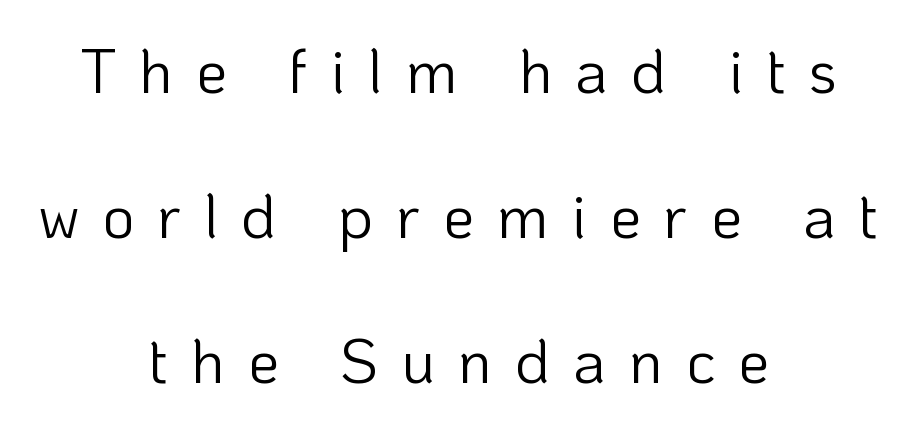
{"serif": "no", "italic": "no", "bold": "no", "weight": "light", "width": "normal", "stroke_contrast": "low", "x_height": "medium", "monospaced": "no", "underline": "no", "align": "center", "line_spacing": "loose", "line_spacing_ratio": 2.34, "letter_spacing": "wide", "letter_spacing_em": 0.37, "glyph_px": 62}
